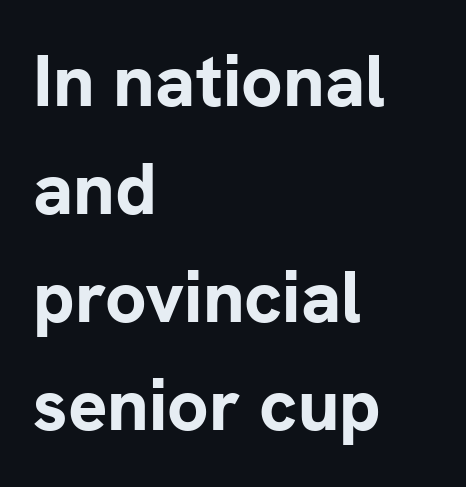
Q: Is the text bold? A: Yes.
Q: Is the text italic (slanted)? A: No, it is upright.
Q: Is the typeface a serif or a sans-serif typeface? A: Sans-serif.
Q: Is the text underlined? A: No.
Q: How is the paragraph aligned? A: Left-aligned.
Q: Is the spacing between letters normal or unusually wide? A: Normal.
Q: Is the spacing between lines tight, normal or loose? A: Normal.
Q: Width (condensed, normal, or wide)? A: Normal.
Q: Stroke contrast? A: Low.
Q: x-height? A: Medium.
Q: Monospaced? A: No.
